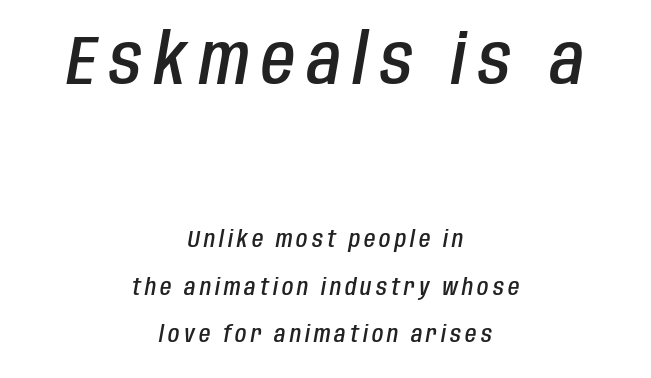
{"italic": "yes", "lean": "right", "slant_degrees": 10, "bold": "semi", "weight": "semibold", "width": "condensed", "stroke_contrast": "low", "x_height": "large", "monospaced": "no", "underline": "no", "align": "center", "line_spacing": "loose", "line_spacing_ratio": 2.08, "larger_block": "first", "size_ratio": 3.0, "glyph_px": 69}
